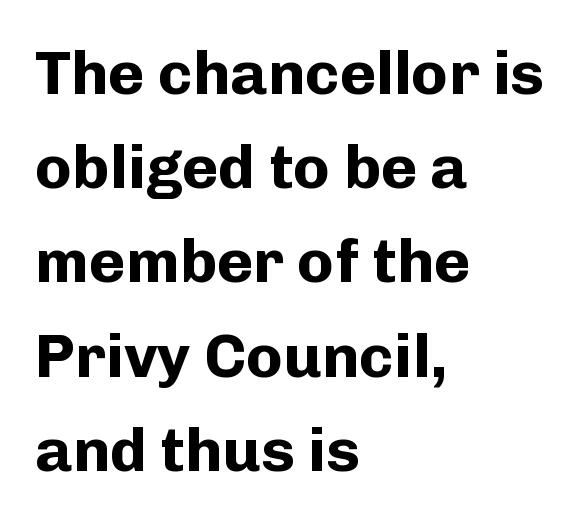
Q: Is the text bold? A: Yes.
Q: Is the text italic (slanted)? A: No, it is upright.
Q: Is the typeface a serif or a sans-serif typeface? A: Sans-serif.
Q: Is the text underlined? A: No.
Q: How is the paragraph aligned? A: Left-aligned.
Q: Is the spacing between letters normal or unusually wide? A: Normal.
Q: Is the spacing between lines tight, normal or loose? A: Normal.
Q: Width (condensed, normal, or wide)? A: Normal.
Q: Stroke contrast? A: Low.
Q: x-height? A: Medium.
Q: Monospaced? A: No.
